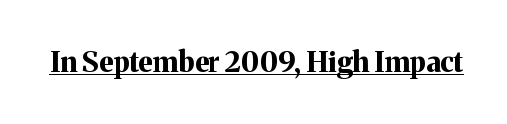
{"serif": "yes", "italic": "no", "bold": "yes", "weight": "bold", "width": "normal", "stroke_contrast": "medium", "x_height": "medium", "monospaced": "no", "underline": "yes", "letter_spacing": "normal", "letter_spacing_em": 0.0, "glyph_px": 28}
